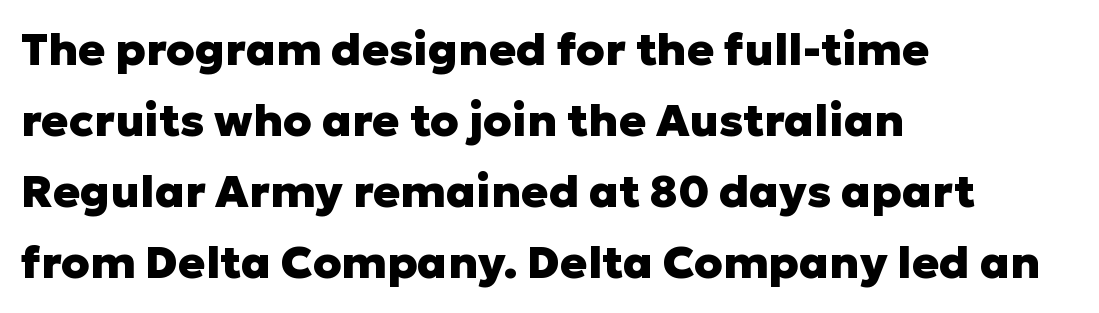
The image shows 45 px heavy sans-serif type, upright; set left-aligned, normal line spacing (1.58x), normal letter spacing, not underlined; low stroke contrast and a medium x-height.
